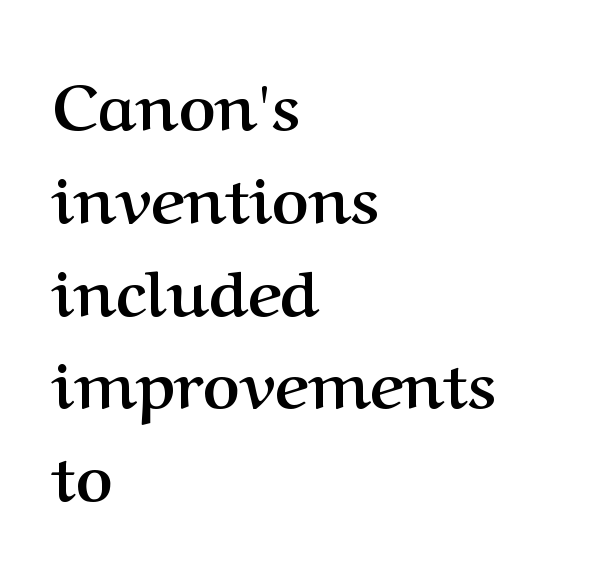
The image shows 64 px semibold serif type, upright; set left-aligned, normal line spacing (1.45x), normal letter spacing, not underlined; medium stroke contrast and a medium x-height.
